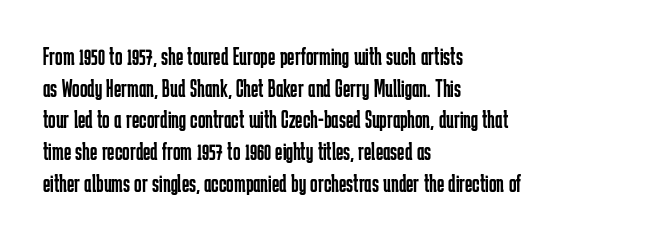
The image shows 25 px text type, upright; set left-aligned, normal line spacing (1.27x), normal letter spacing, not underlined.
